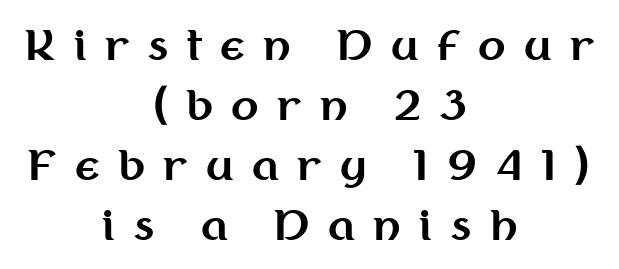
{"serif": "no", "italic": "no", "bold": "yes", "weight": "bold", "width": "normal", "stroke_contrast": "medium", "x_height": "medium", "monospaced": "no", "underline": "no", "align": "center", "line_spacing": "normal", "line_spacing_ratio": 1.5, "letter_spacing": "wide", "letter_spacing_em": 0.46, "glyph_px": 40}
